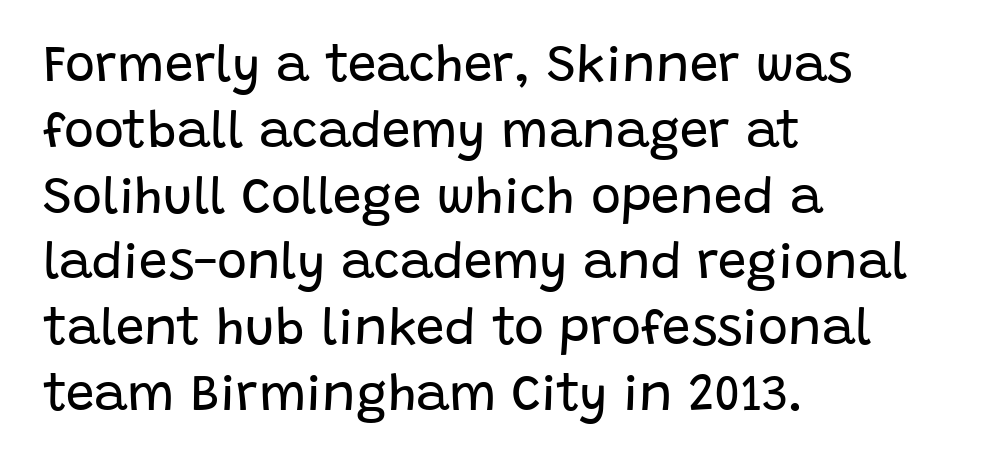
The line-height multiplier appears to be the usual default. The font's upright variant was chosen for this text. The horizontal fit of the characters is conventional and even. No letter is thick-stroked: the sample isn't bold.
